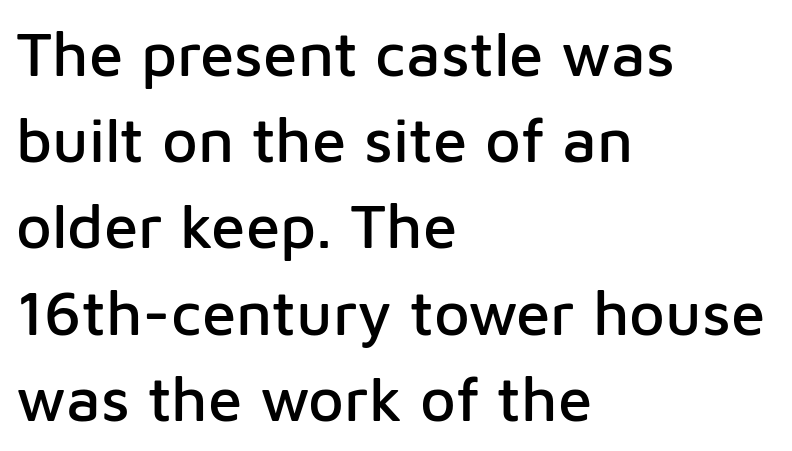
{"serif": "no", "italic": "no", "width": "normal", "stroke_contrast": "low", "x_height": "medium", "monospaced": "no", "underline": "no", "align": "left", "line_spacing": "normal", "line_spacing_ratio": 1.39, "letter_spacing": "normal", "letter_spacing_em": 0.0, "glyph_px": 62}
